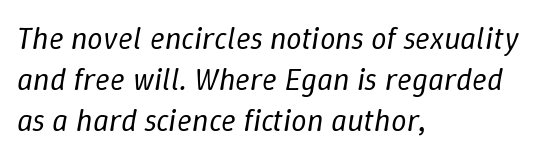
Rendered with sloped, italic letterforms. Looks like regular typesetting: each glyph gets only the width it needs. Vertical spacing — default. The area under the type is left untouched.
